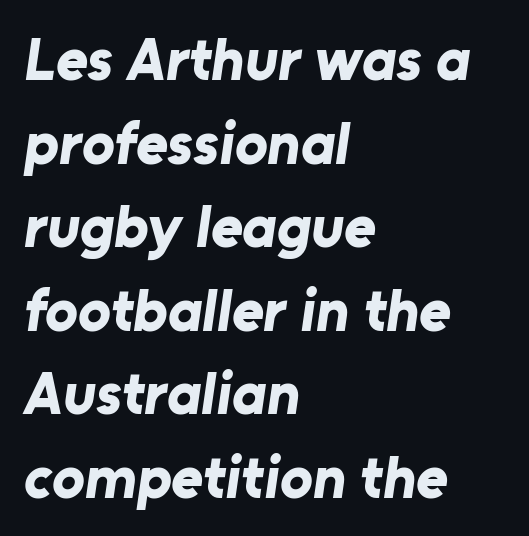
{"serif": "no", "bold": "yes", "weight": "bold", "width": "normal", "stroke_contrast": "low", "x_height": "medium", "monospaced": "no", "underline": "no", "align": "left", "line_spacing": "normal", "line_spacing_ratio": 1.37, "letter_spacing": "normal", "letter_spacing_em": 0.0, "glyph_px": 61}
